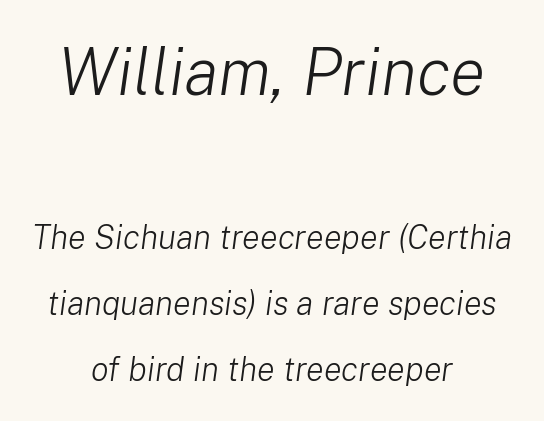
{"italic": "yes", "lean": "right", "slant_degrees": 8, "bold": "no", "weight": "light", "width": "normal", "stroke_contrast": "low", "x_height": "medium", "monospaced": "no", "underline": "no", "align": "center", "line_spacing": "loose", "line_spacing_ratio": 2.0, "letter_spacing": "normal", "letter_spacing_em": 0.0, "larger_block": "first", "size_ratio": 2.0, "glyph_px": 66}
